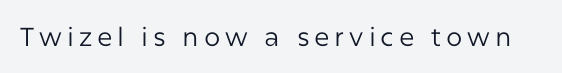
Q: Is the text bold? A: No.
Q: Is the text italic (slanted)? A: No, it is upright.
Q: Is the text underlined? A: No.
